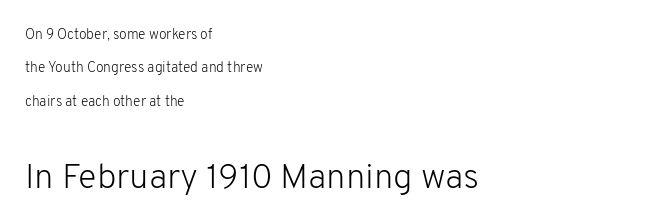
Only glyphs here, with clear space below each row. The letters sit at their default tracking, neither squeezed nor spread. Do the characters align in a grid? No, the font is proportional. The specimen reads as upright at a glance. This sample trades compactness for vertical openness between lines. Visually, the bottom section dominates because its glyphs are scaled up.
